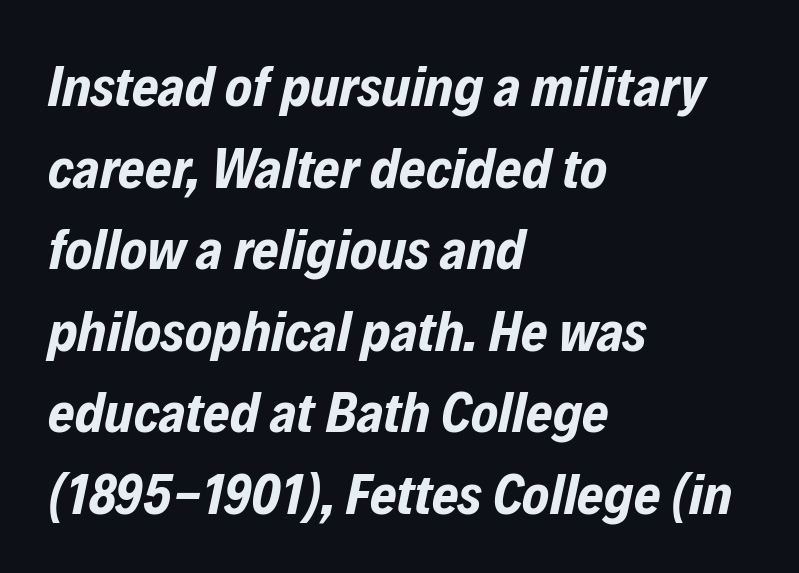
Q: Is the text bold? A: Yes.
Q: Is the text italic (slanted)? A: Yes, it leans right by about 12 degrees.
Q: Is the text underlined? A: No.
Q: How is the paragraph aligned? A: Left-aligned.
Q: Is the spacing between letters normal or unusually wide? A: Normal.
Q: Is the spacing between lines tight, normal or loose? A: Normal.
Q: Width (condensed, normal, or wide)? A: Condensed.
Q: Stroke contrast? A: Low.
Q: x-height? A: Medium.
Q: Monospaced? A: No.
